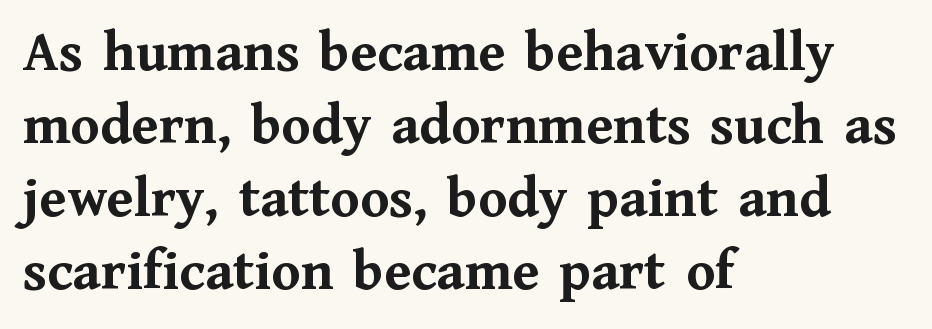
{"serif": "yes", "italic": "no", "bold": "yes", "weight": "semibold", "width": "normal", "stroke_contrast": "medium", "x_height": "medium", "monospaced": "no", "underline": "no", "align": "left", "line_spacing_ratio": 1.24, "letter_spacing": "normal", "letter_spacing_em": 0.0, "glyph_px": 59}
